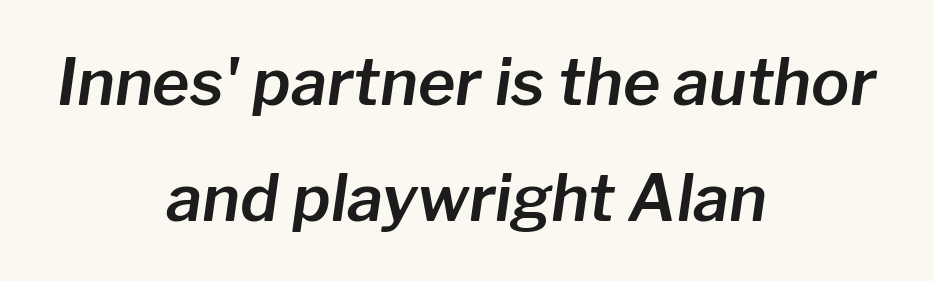
{"italic": "yes", "lean": "right", "slant_degrees": 8, "width": "normal", "stroke_contrast": "low", "x_height": "medium", "monospaced": "no", "underline": "no", "align": "center", "line_spacing_ratio": 1.82, "letter_spacing": "normal", "letter_spacing_em": 0.0, "glyph_px": 64}
